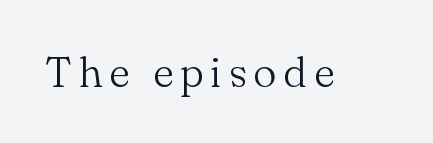
The image shows 42 px light serif type, upright; set not underlined; medium stroke contrast and a small x-height.
